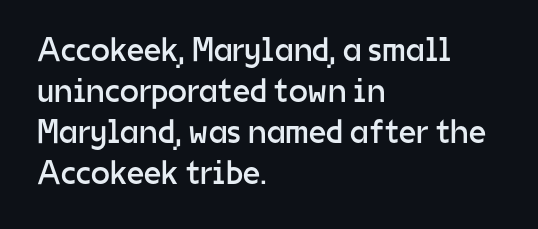
Q: Is the text bold? A: No.
Q: Is the text italic (slanted)? A: No, it is upright.
Q: Is the typeface a serif or a sans-serif typeface? A: Sans-serif.
Q: Is the text underlined? A: No.
Q: How is the paragraph aligned? A: Left-aligned.
Q: Is the spacing between letters normal or unusually wide? A: Normal.
Q: Width (condensed, normal, or wide)? A: Normal.
Q: Stroke contrast? A: Low.
Q: x-height? A: Medium.
Q: Monospaced? A: No.
